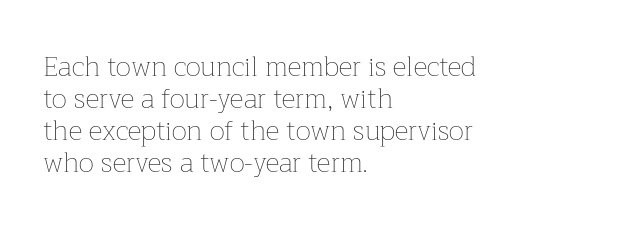
{"italic": "no", "bold": "no", "underline": "no", "align": "left", "line_spacing_ratio": 1.18, "letter_spacing": "normal", "letter_spacing_em": 0.0, "glyph_px": 27}
